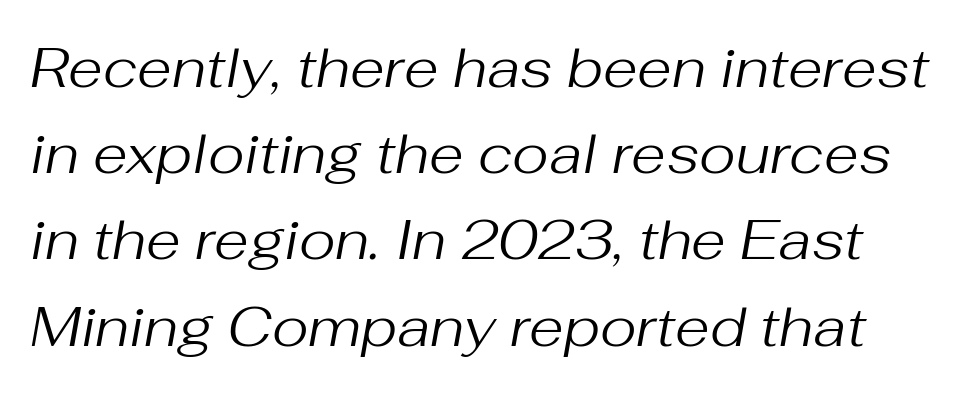
{"italic": "yes", "lean": "right", "slant_degrees": 10, "bold": "no", "weight": "regular", "width": "normal", "stroke_contrast": "medium", "x_height": "medium", "monospaced": "no", "underline": "no", "line_spacing": "normal", "line_spacing_ratio": 1.54, "letter_spacing": "normal", "letter_spacing_em": 0.0, "glyph_px": 56}
